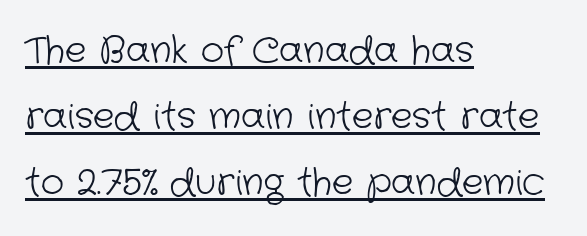
Q: Is the text bold? A: No.
Q: Is the typeface a serif or a sans-serif typeface? A: Sans-serif.
Q: Is the text underlined? A: Yes.
Q: How is the paragraph aligned? A: Left-aligned.
Q: Is the spacing between letters normal or unusually wide? A: Normal.
Q: Width (condensed, normal, or wide)? A: Normal.
Q: Stroke contrast? A: Low.
Q: x-height? A: Medium.
Q: Monospaced? A: No.
